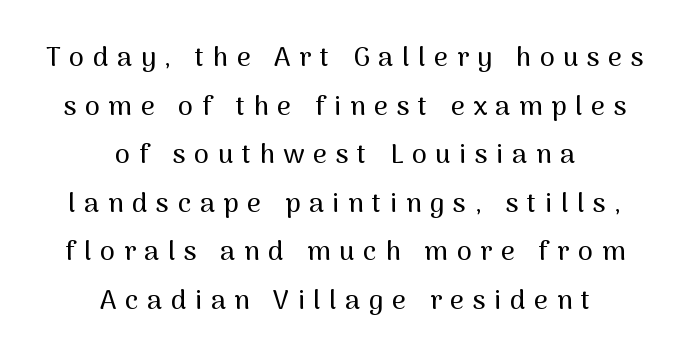
{"italic": "no", "underline": "no", "align": "center", "line_spacing_ratio": 1.8, "letter_spacing": "wide", "letter_spacing_em": 0.32, "glyph_px": 27}
